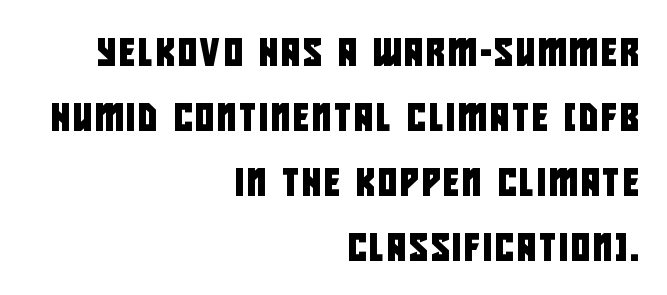
{"serif": "no", "width": "condensed", "stroke_contrast": "low", "x_height": "large", "monospaced": "no", "underline": "no", "align": "right", "line_spacing": "loose", "line_spacing_ratio": 2.32, "glyph_px": 28}
